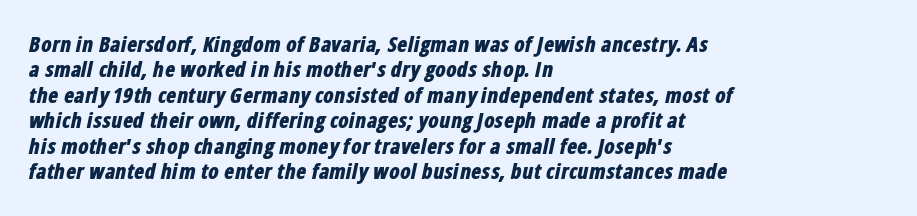
The image shows 21 px bold type, italic (leaning right); set left-aligned, line spacing 1.21x, normal letter spacing, not underlined.
